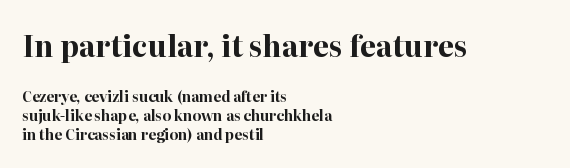
Every stem runs plumb, perpendicular to the baseline. The letters advance in unequal steps, a hallmark of proportional type. In terms of weight, the rendering is a true, heavy bold. In this sample the first text group is rendered at the bigger scale. The compositor pushed each line to the left boundary. The letterforms sit shoulder to shoulder at normal distance.
